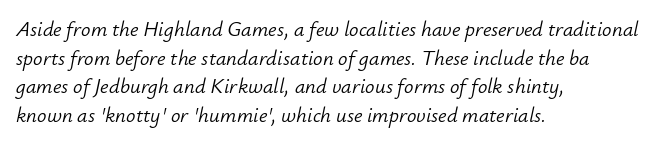
The image shows 21 px text type, italic (leaning right); set left-aligned, normal line spacing (1.36x), normal letter spacing, not underlined.
